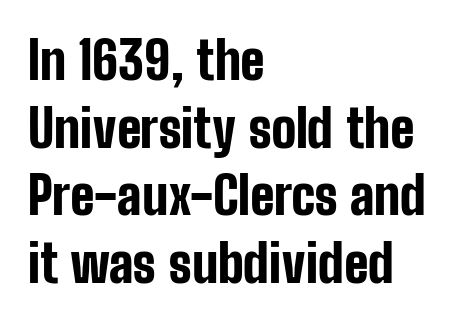
The image shows 52 px bold, condensed sans-serif type, upright; set left-aligned, normal line spacing (1.3x), normal letter spacing, not underlined; low stroke contrast and a medium x-height.
